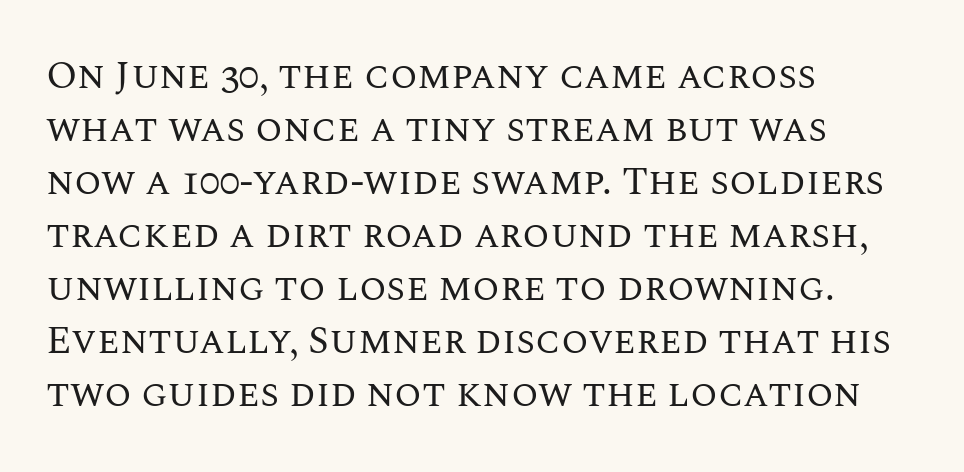
Q: Is the text bold? A: No.
Q: Is the text italic (slanted)? A: No, it is upright.
Q: Is the text underlined? A: No.
Q: How is the paragraph aligned? A: Left-aligned.
Q: Is the spacing between letters normal or unusually wide? A: Normal.
Q: Is the spacing between lines tight, normal or loose? A: Normal.
Q: Width (condensed, normal, or wide)? A: Normal.
Q: Stroke contrast? A: Medium.
Q: x-height? A: Large.
Q: Monospaced? A: No.
